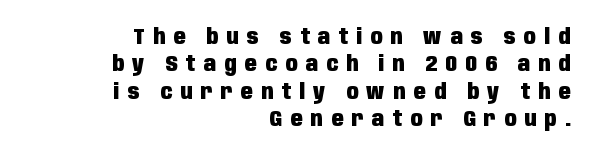
Honestly, there is no underline to notice here at all. Heft: maximum for text — a bold. What stands out about the letter spacing? Its width — letters are far apart. The typesetter chose a ragged-left arrangement here. Ordinary non-slanted type is in use.
